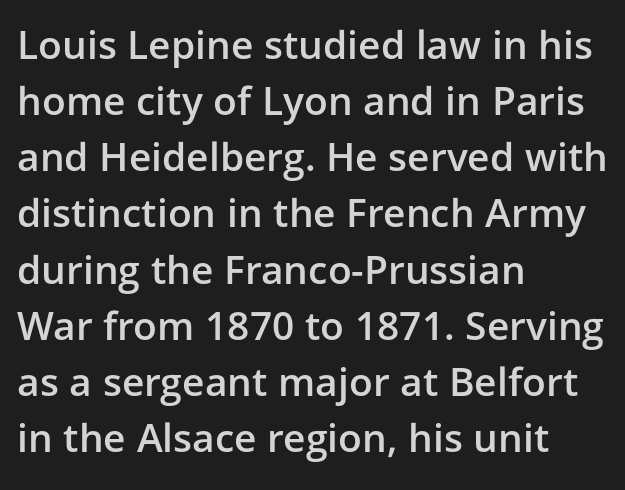
Q: Is the text bold? A: Semi-bold.
Q: Is the text italic (slanted)? A: No, it is upright.
Q: Is the typeface a serif or a sans-serif typeface? A: Sans-serif.
Q: Is the text underlined? A: No.
Q: How is the paragraph aligned? A: Left-aligned.
Q: Is the spacing between letters normal or unusually wide? A: Normal.
Q: Is the spacing between lines tight, normal or loose? A: Normal.
Q: Width (condensed, normal, or wide)? A: Normal.
Q: Stroke contrast? A: Low.
Q: x-height? A: Medium.
Q: Monospaced? A: No.
